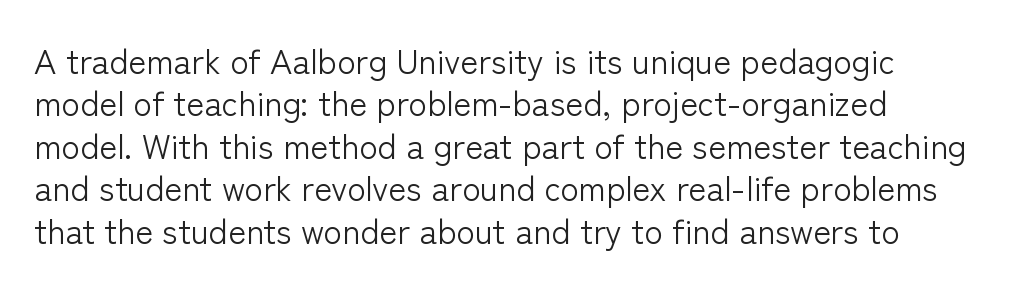
Q: Is the text bold? A: No.
Q: Is the text italic (slanted)? A: No, it is upright.
Q: Is the typeface a serif or a sans-serif typeface? A: Sans-serif.
Q: Is the text underlined? A: No.
Q: How is the paragraph aligned? A: Left-aligned.
Q: Is the spacing between letters normal or unusually wide? A: Normal.
Q: Is the spacing between lines tight, normal or loose? A: Normal.
Q: Width (condensed, normal, or wide)? A: Normal.
Q: Stroke contrast? A: Low.
Q: x-height? A: Medium.
Q: Monospaced? A: No.
